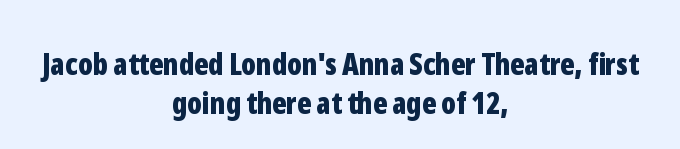
Q: Is the text bold? A: Yes.
Q: Is the text italic (slanted)? A: No, it is upright.
Q: Is the typeface a serif or a sans-serif typeface? A: Sans-serif.
Q: Is the text underlined? A: No.
Q: How is the paragraph aligned? A: Centered.
Q: Is the spacing between letters normal or unusually wide? A: Normal.
Q: Is the spacing between lines tight, normal or loose? A: Normal.
Q: Width (condensed, normal, or wide)? A: Condensed.
Q: Stroke contrast? A: Low.
Q: x-height? A: Medium.
Q: Monospaced? A: No.
